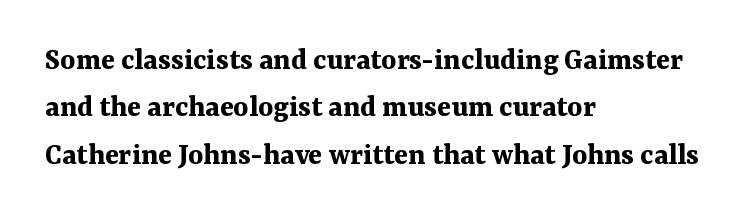
The image shows 32 px bold serif type, upright; set left-aligned, normal line spacing (1.48x), normal letter spacing, not underlined; medium stroke contrast and a medium x-height.
